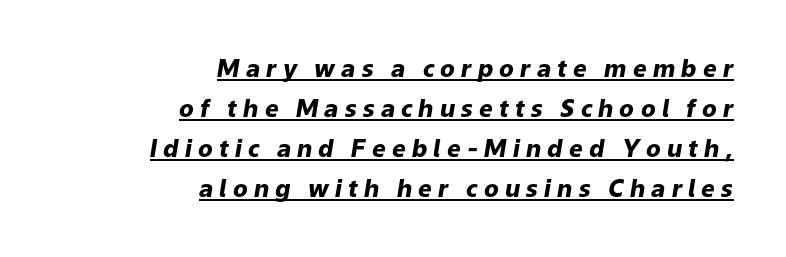
The block of text has a typical density, with ordinary space between rows. The characters look thick and weighty, a clear bold. Designer's note — italics engaged. The rag falls on the left side of this text block. The tracking jumps out immediately: characters are airy and widely separated.
